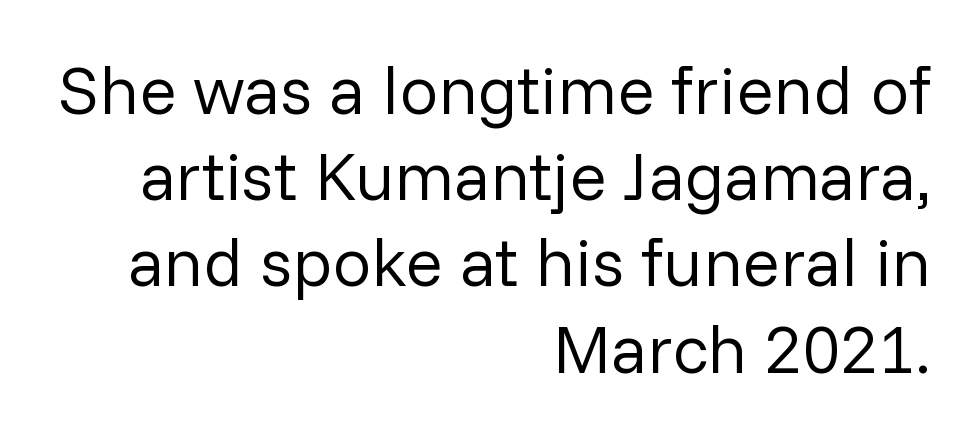
Style check: upright. This sample is right-justified, so line beginnings fall wherever the words allow. This is not heavy type; no bold has been used. Looks like regular typesetting: each glyph gets only the width it needs.
